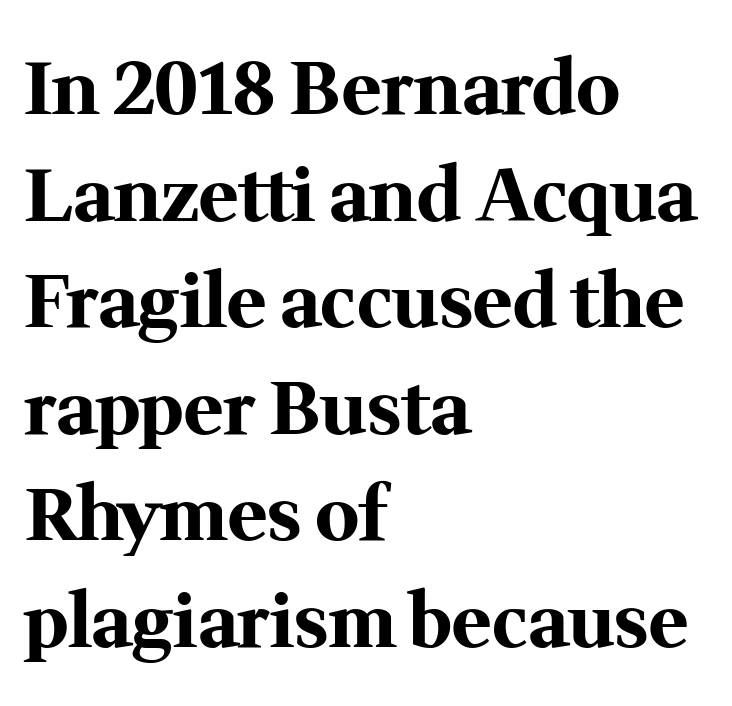
The image shows 74 px bold serif type, upright; set left-aligned, normal line spacing (1.44x), normal letter spacing, not underlined; medium stroke contrast and a medium x-height.
